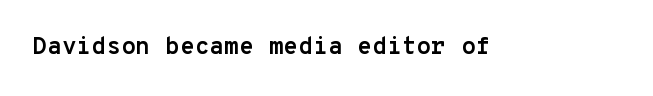
Q: Is the text bold? A: Yes.
Q: Is the text italic (slanted)? A: No, it is upright.
Q: Is the text underlined? A: No.
Q: Is the spacing between letters normal or unusually wide? A: Normal.
